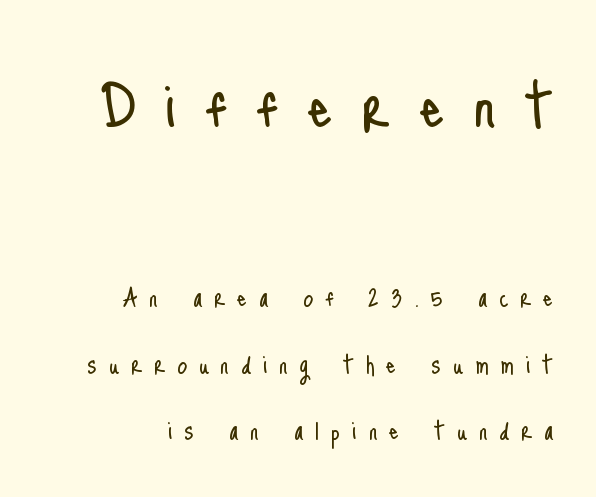
The face used here is proportionally spaced, like ordinary book or web type. The passage shown is not underscored anywhere. Type style note: lacks serifs. Letters have the restrained weight of plain body copy at most. The letters are spread apart with noticeably loose tracking. Reading top to bottom, the characters get smaller at the block break.
